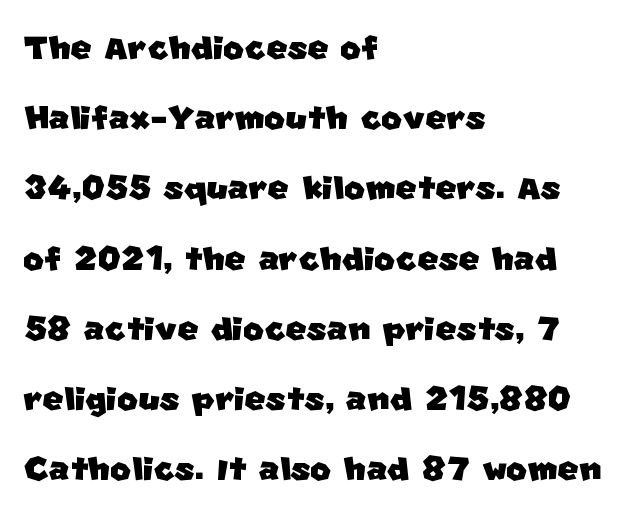
This rendering uses left alignment, leaving the right contour irregular. A typesetter would call this leading conventional body-copy spacing. Look at the bottom of the vertical strokes: they stop flat, with no serifs. The foot of each line stays bare and open. The passage shown has conventional tracking throughout. Varying glyph widths throughout — classic text-font behaviour.
